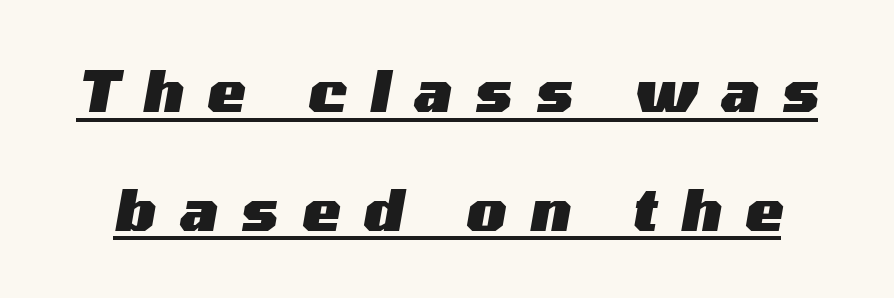
The image shows 57 px heavy, wide type, italic (leaning right); set loose line spacing (2.08x), unusually wide letter spacing (+0.42 em), underlined; medium stroke contrast and a medium x-height.
